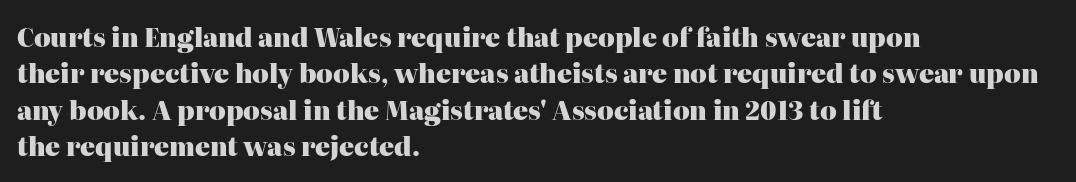
{"italic": "no", "bold": "yes", "underline": "no", "align": "left", "line_spacing": "normal", "line_spacing_ratio": 1.46, "letter_spacing": "normal", "letter_spacing_em": 0.0, "glyph_px": 25}
